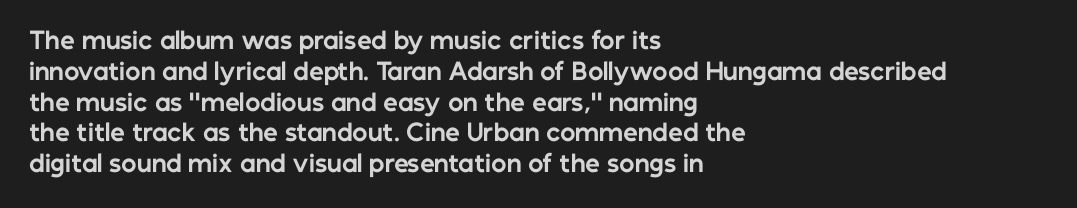
It's the straight-up-and-down kind of type. Descender tails drop into unmarked territory. Weight check: bold — yes, fully. Line beginnings align vertically; line endings do not.
